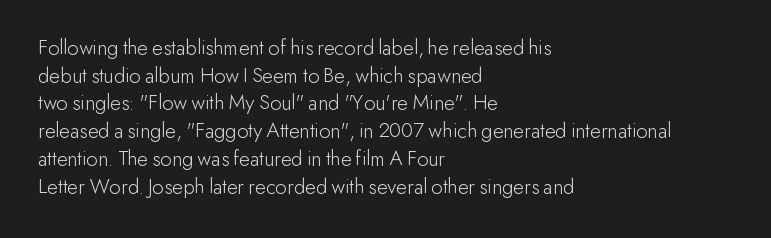
Q: Is the text bold? A: No.
Q: Is the text italic (slanted)? A: No, it is upright.
Q: Is the text underlined? A: No.
Q: How is the paragraph aligned? A: Left-aligned.
Q: Is the spacing between letters normal or unusually wide? A: Normal.
Q: Is the spacing between lines tight, normal or loose? A: Normal.
